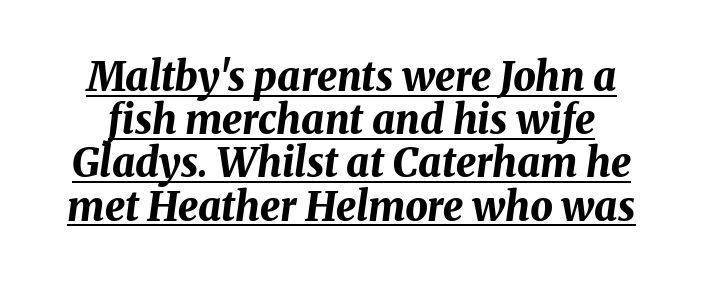
{"italic": "yes", "lean": "right", "slant_degrees": 8, "bold": "yes", "weight": "bold", "width": "normal", "stroke_contrast": "medium", "x_height": "medium", "monospaced": "no", "underline": "yes", "line_spacing": "tight", "line_spacing_ratio": 1.08, "letter_spacing": "normal", "letter_spacing_em": 0.0, "glyph_px": 40}
